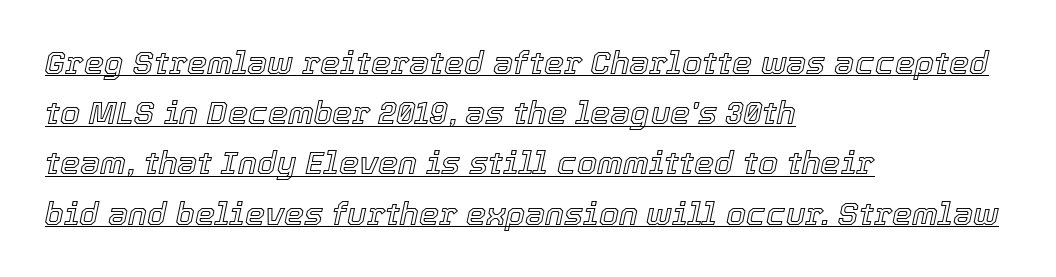
{"italic": "yes", "lean": "right", "slant_degrees": 12, "width": "normal", "x_height": "medium", "monospaced": "no", "underline": "yes", "align": "left", "line_spacing": "normal", "line_spacing_ratio": 1.57, "letter_spacing": "normal", "letter_spacing_em": 0.0, "glyph_px": 32}
